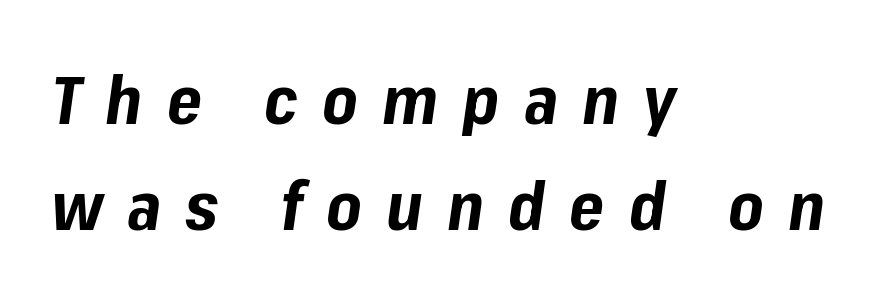
These lines stack with their left ends in a neat column. Letters rest on an invisible, unmarked baseline. If you drew a line through each stem, it would be angled. Pretty heavy lettering here — definitely bold. One glance says typical: line gaps are just what's usual. Do the characters align in a grid? No, the font is proportional.
